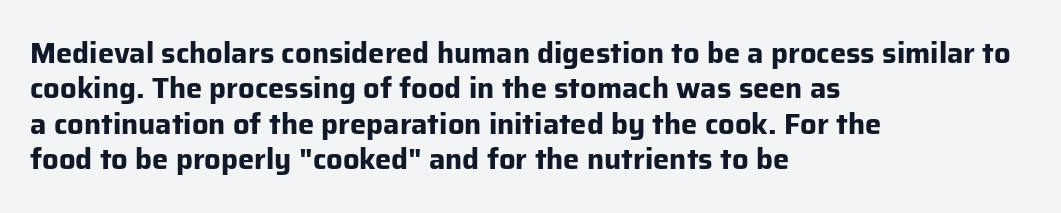
{"serif": "no", "italic": "no", "bold": "yes", "weight": "bold", "width": "normal", "stroke_contrast": "low", "x_height": "medium", "monospaced": "no", "underline": "no", "align": "left", "line_spacing_ratio": 1.22, "letter_spacing": "normal", "letter_spacing_em": 0.0, "glyph_px": 29}
